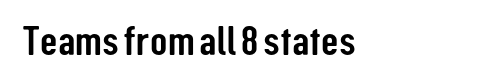
{"serif": "no", "italic": "no", "width": "condensed", "stroke_contrast": "low", "x_height": "medium", "monospaced": "no", "underline": "no", "letter_spacing": "normal", "letter_spacing_em": 0.0, "glyph_px": 40}
